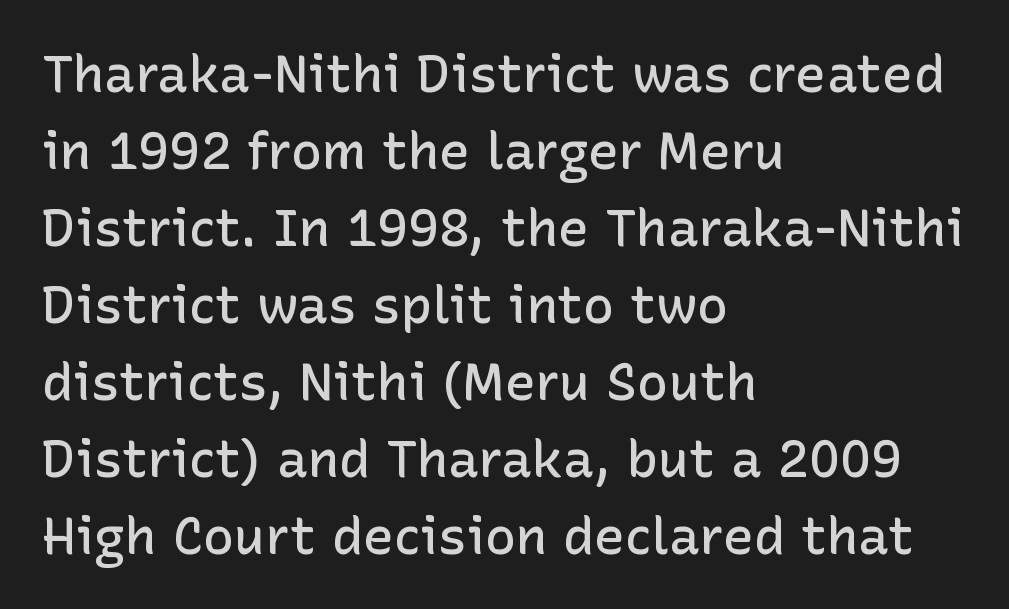
Which margin do the lines hug? The left one — the right edge is uneven. Each letter keeps its own natural width here, so spacing adapts to shape. Is the letter spacing exaggerated? No — it looks like the ordinary default. Reading down the column, the eye jumps a familiar distance to each next line. Does the weight exceed regular? Yes, but only to semibold.
